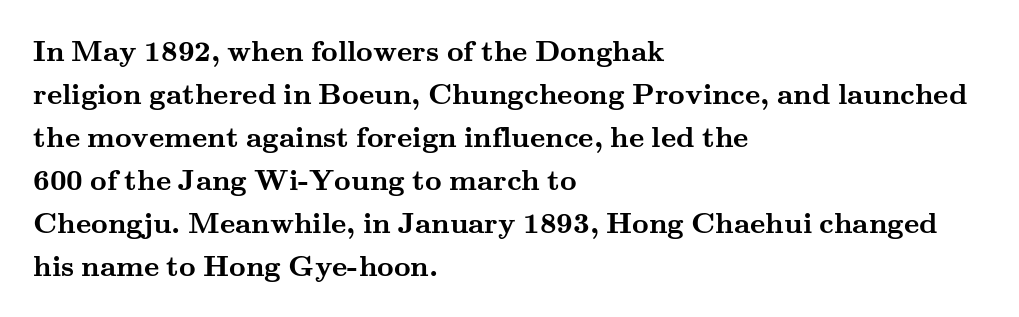
{"serif": "yes", "italic": "no", "bold": "yes", "weight": "semibold", "width": "wide", "stroke_contrast": "medium", "x_height": "small", "monospaced": "no", "underline": "no", "align": "left", "line_spacing": "normal", "line_spacing_ratio": 1.48, "letter_spacing": "normal", "letter_spacing_em": 0.0, "glyph_px": 29}
